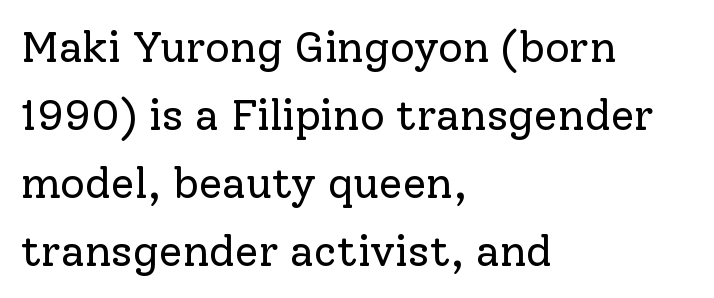
Nobody drew a line under any word here. Is the type heavy? It reads as light-to-regular instead. A serif font was chosen for this passage. A student would call this left alignment; a typographer would say flush left, rag right. Vertical strokes here are truly vertical. Here the glyphs are tracked normally, forming tight word shapes.
